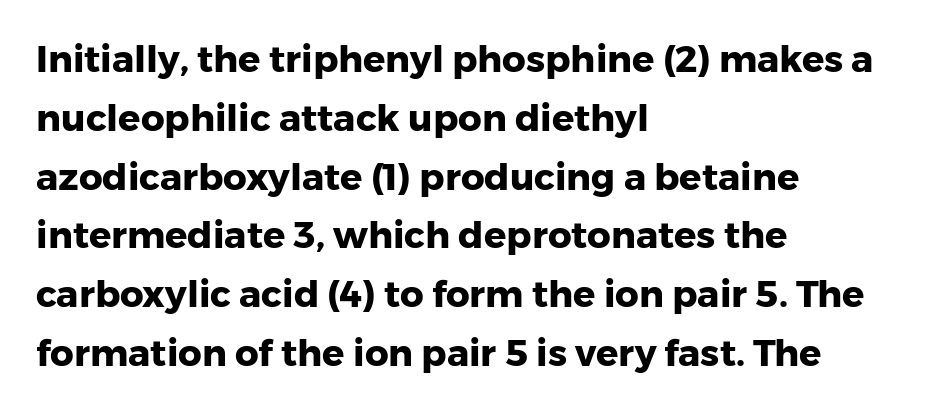
Evenly set lines give the paragraph a standard silhouette. Each letter keeps its own natural width here, so spacing adapts to shape. Note: no serifs on the glyphs. A full-strength bold gives these letters their thick strokes.
